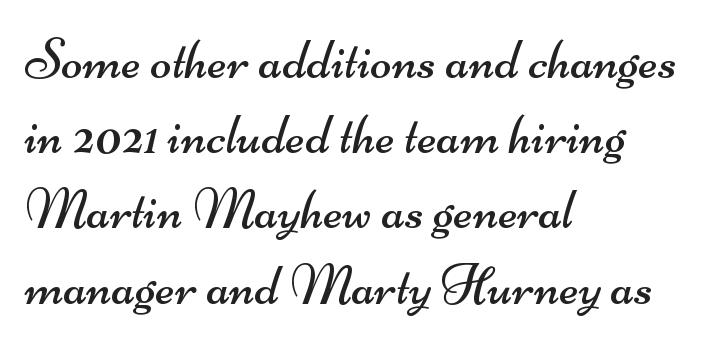
Q: Is the text bold? A: No.
Q: Is the typeface a serif or a sans-serif typeface? A: Sans-serif.
Q: Is the text underlined? A: No.
Q: How is the paragraph aligned? A: Left-aligned.
Q: Is the spacing between letters normal or unusually wide? A: Normal.
Q: Is the spacing between lines tight, normal or loose? A: Normal.
Q: Width (condensed, normal, or wide)? A: Wide.
Q: Stroke contrast? A: Medium.
Q: x-height? A: Small.
Q: Monospaced? A: No.
